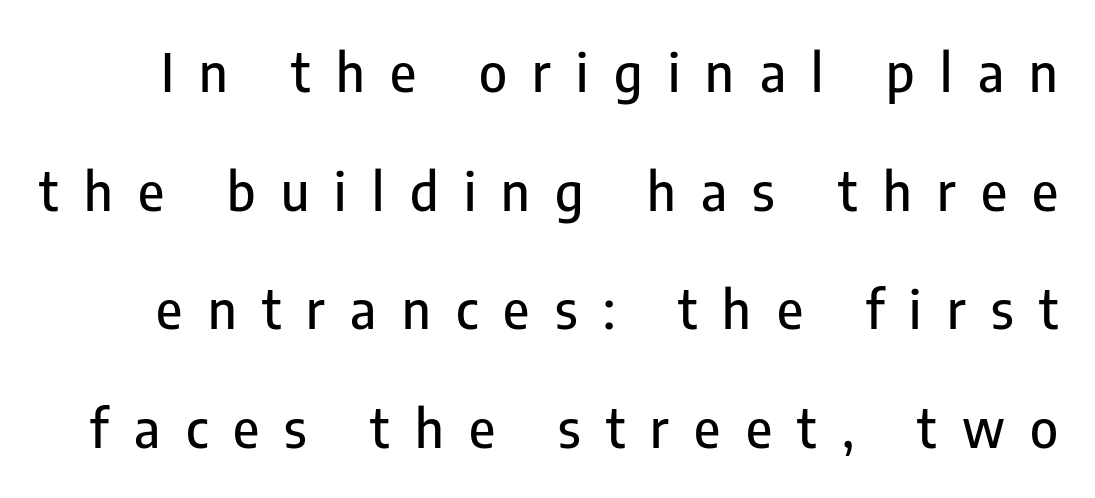
Vertical spacing — loose. Short note: letters widely spaced. The type sits square on the baseline with zero lean. This is sans-serif lettering, the kind often seen on screens and signage. Anything drawn beneath the words? Only blank space. You could not count columns in this text — the font is proportionally spaced.
